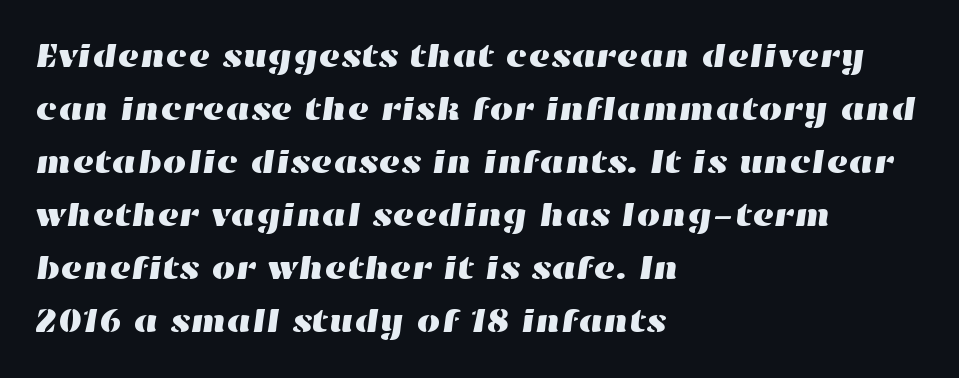
Q: Is the text underlined? A: No.
Q: How is the paragraph aligned? A: Left-aligned.
Q: Is the spacing between letters normal or unusually wide? A: Normal.
Q: Is the spacing between lines tight, normal or loose? A: Normal.
Q: Width (condensed, normal, or wide)? A: Wide.
Q: Stroke contrast? A: High.
Q: x-height? A: Medium.
Q: Monospaced? A: No.
